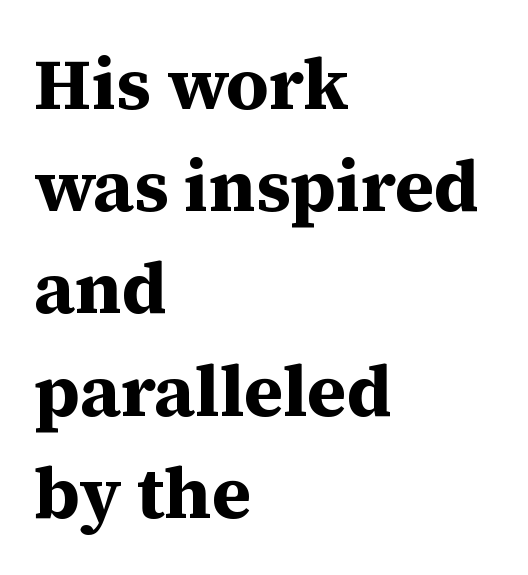
Nobody touched the tracking dial on this one. This sample uses an upright cut, with every glyph sitting square on the baseline. The gap between lines stays unmarked. Is this a fixed-width face? No — the glyphs have proportional, varying widths. On the weight axis this lands at bold, roughly 700.
